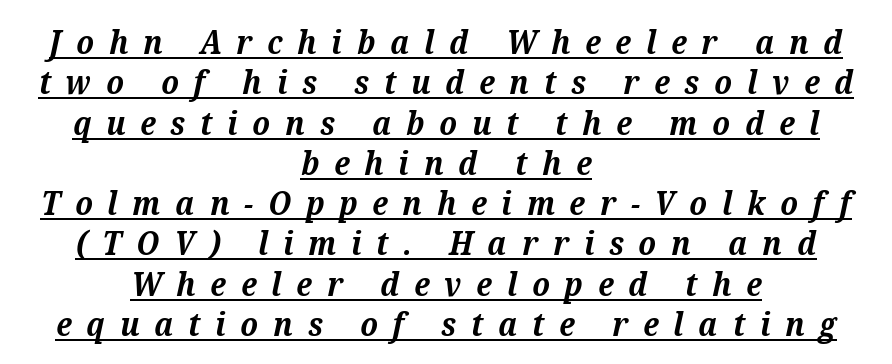
{"serif": "yes", "italic": "yes", "lean": "right", "slant_degrees": 12, "bold": "yes", "weight": "bold", "width": "normal", "stroke_contrast": "medium", "x_height": "medium", "monospaced": "no", "underline": "yes", "align": "center", "line_spacing_ratio": 1.22, "letter_spacing": "wide", "letter_spacing_em": 0.45, "glyph_px": 33}
